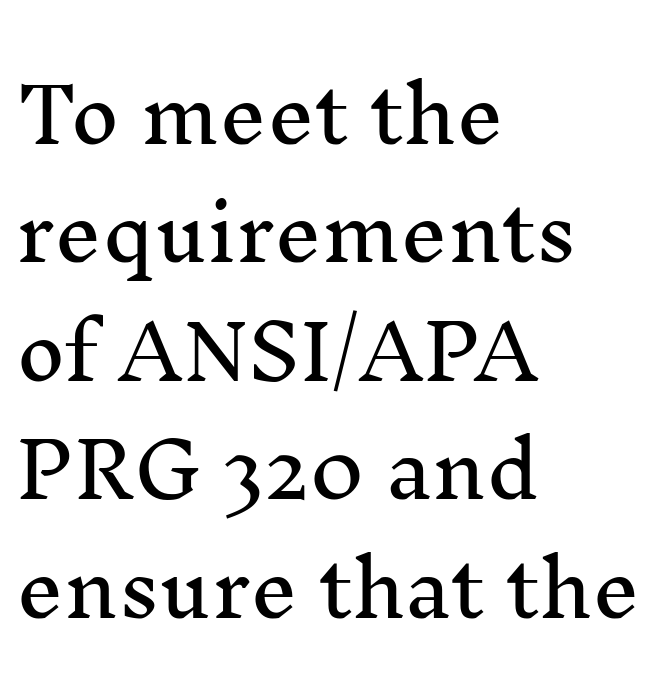
Q: Is the text italic (slanted)? A: No, it is upright.
Q: Is the typeface a serif or a sans-serif typeface? A: Serif.
Q: Is the text underlined? A: No.
Q: How is the paragraph aligned? A: Left-aligned.
Q: Is the spacing between letters normal or unusually wide? A: Normal.
Q: Is the spacing between lines tight, normal or loose? A: Normal.
Q: Width (condensed, normal, or wide)? A: Normal.
Q: Stroke contrast? A: Medium.
Q: x-height? A: Medium.
Q: Monospaced? A: No.
